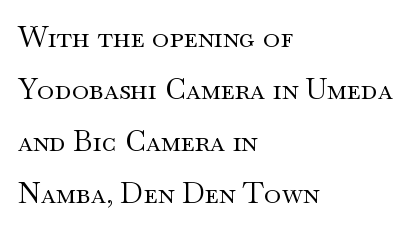
The image shows 29 px regular-weight, wide serif type, upright; set left-aligned, line spacing 1.79x, normal letter spacing, not underlined; medium stroke contrast and a small x-height.
